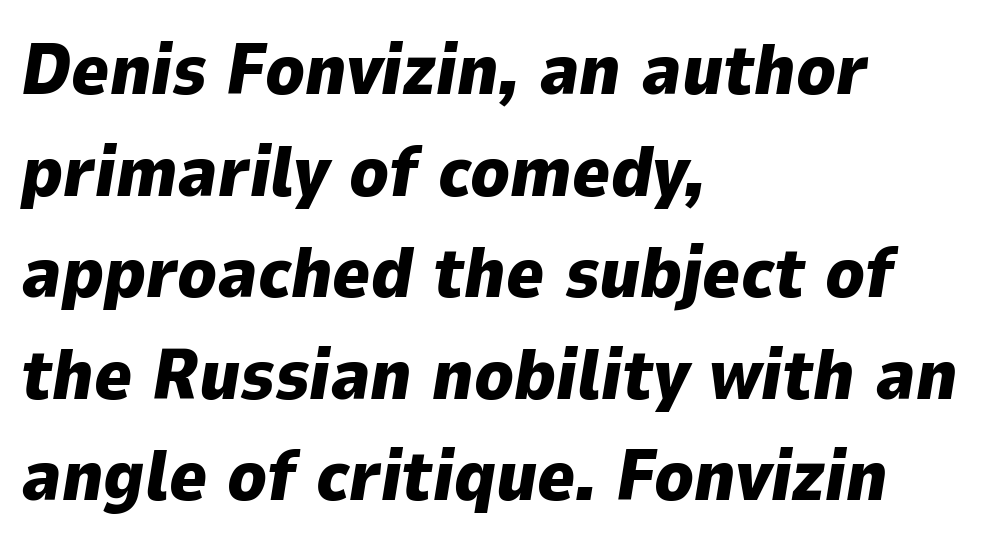
Q: Is the text bold? A: Yes.
Q: Is the text italic (slanted)? A: Yes, it leans right by about 9 degrees.
Q: Is the text underlined? A: No.
Q: How is the paragraph aligned? A: Left-aligned.
Q: Is the spacing between letters normal or unusually wide? A: Normal.
Q: Is the spacing between lines tight, normal or loose? A: Normal.
Q: Width (condensed, normal, or wide)? A: Normal.
Q: Stroke contrast? A: Low.
Q: x-height? A: Medium.
Q: Monospaced? A: No.
